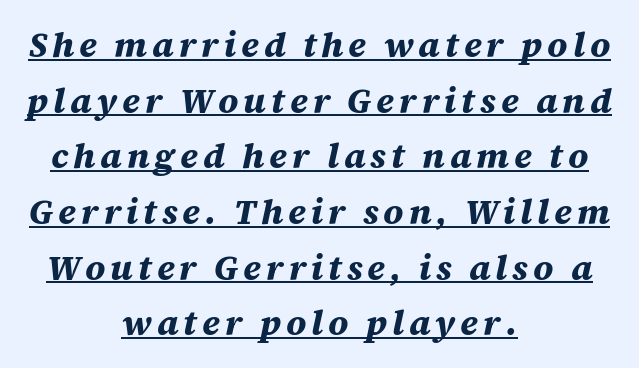
Q: Is the text bold? A: Yes.
Q: Is the text italic (slanted)? A: Yes, it leans right by about 12 degrees.
Q: Is the text underlined? A: Yes.
Q: How is the paragraph aligned? A: Centered.
Q: Is the spacing between lines tight, normal or loose? A: Normal.
Q: Width (condensed, normal, or wide)? A: Normal.
Q: Stroke contrast? A: Medium.
Q: x-height? A: Large.
Q: Monospaced? A: No.
